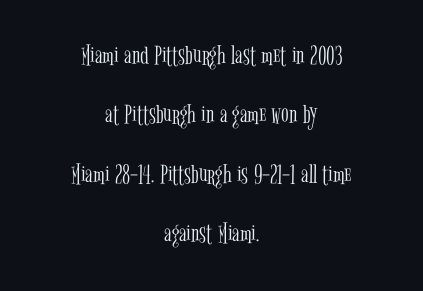
{"serif": "yes", "italic": "no", "bold": "no", "weight": "light", "width": "condensed", "stroke_contrast": "low", "x_height": "medium", "monospaced": "no", "underline": "no", "align": "center", "line_spacing": "loose", "line_spacing_ratio": 2.12, "letter_spacing": "normal", "letter_spacing_em": 0.0, "glyph_px": 28}
